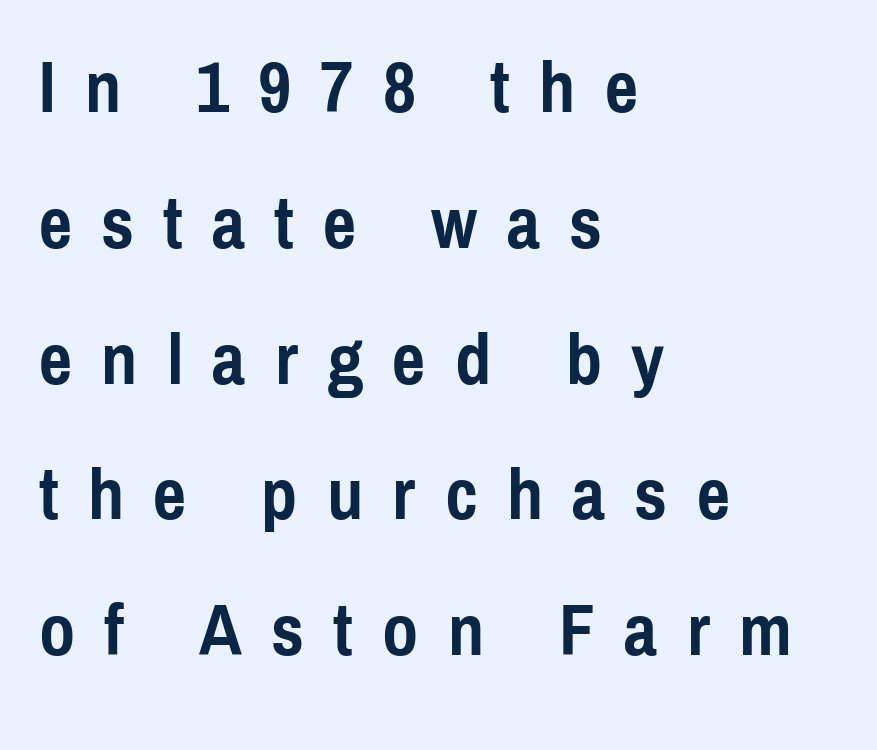
Tracking here is generous; glyphs stand well apart from one another. The foot of each line stays bare and open. Characters remain perfectly vertical along every line. The lines are quadded left.
